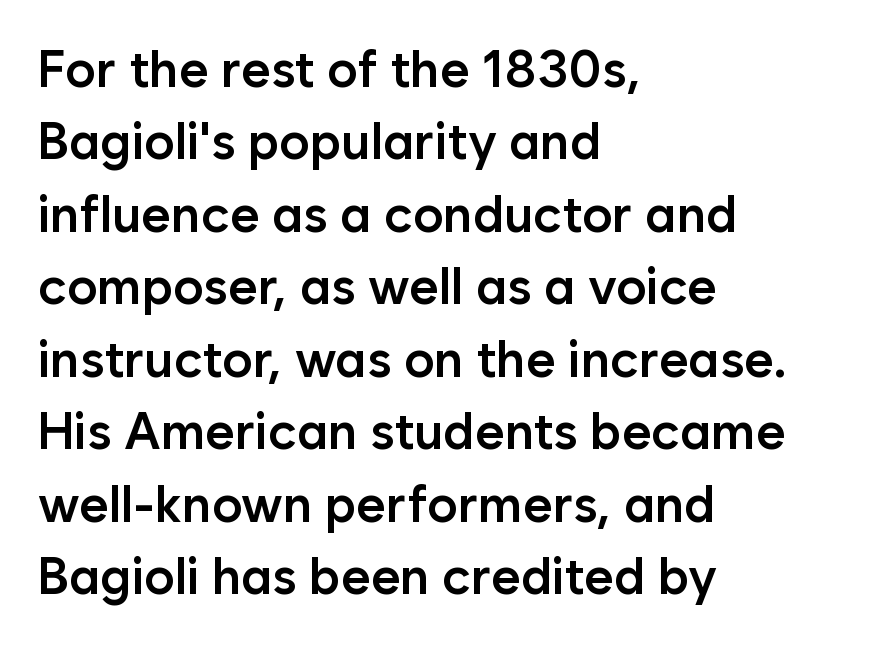
Letterform terminals end flat and unadorned throughout the passage. These lines keep a tight, regular rhythm from letter to letter. Line beginnings align vertically; line endings do not. The leading is moderate, giving the passage an even texture.
